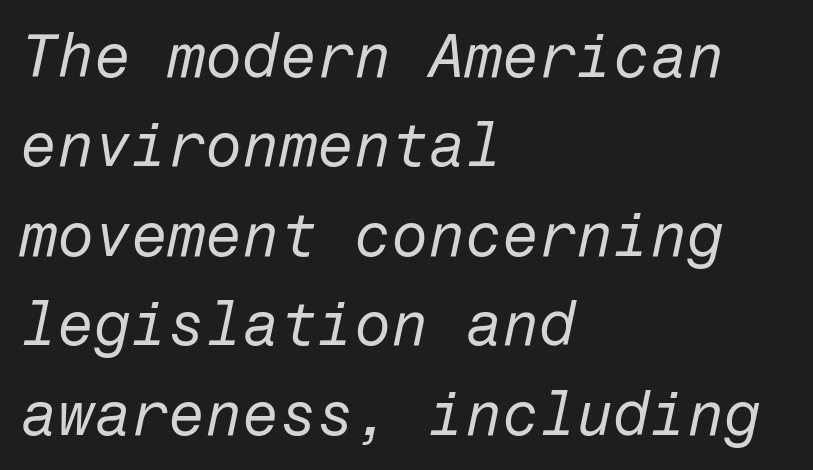
Q: Is the text bold? A: No.
Q: Is the text italic (slanted)? A: Yes, it leans right by about 12 degrees.
Q: Is the text underlined? A: No.
Q: How is the paragraph aligned? A: Left-aligned.
Q: Is the spacing between letters normal or unusually wide? A: Normal.
Q: Is the spacing between lines tight, normal or loose? A: Normal.
Q: Width (condensed, normal, or wide)? A: Normal.
Q: Stroke contrast? A: Low.
Q: x-height? A: Medium.
